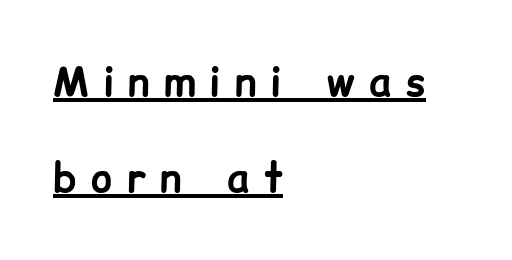
The image shows 40 px bold sans-serif type, upright; set left-aligned, loose line spacing (2.41x), unusually wide letter spacing (+0.36 em), underlined; low stroke contrast and a medium x-height.
